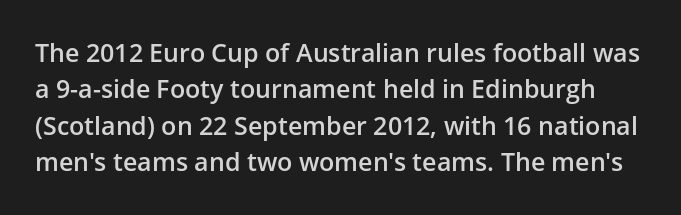
{"italic": "no", "bold": "semi", "underline": "no", "line_spacing": "normal", "line_spacing_ratio": 1.46, "letter_spacing": "normal", "letter_spacing_em": 0.0, "glyph_px": 25}
